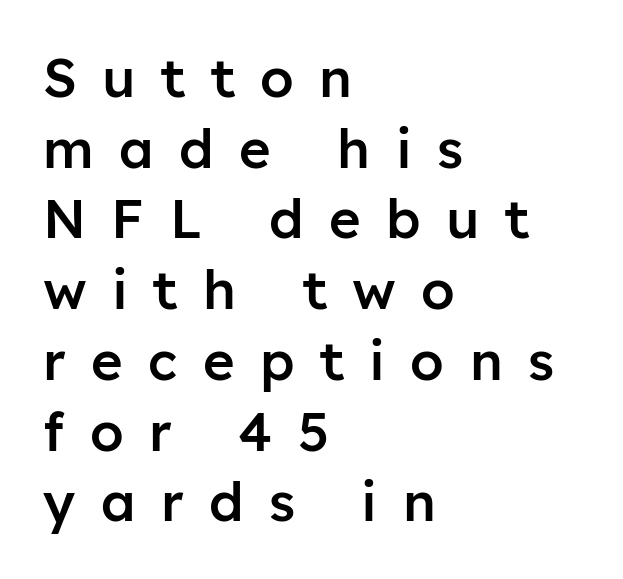
The image shows 54 px semibold sans-serif type, upright; set left-aligned, normal line spacing (1.31x), unusually wide letter spacing (+0.47 em), not underlined; low stroke contrast and a medium x-height.
